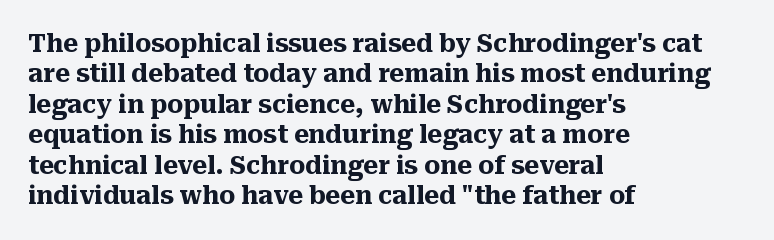
Q: Is the text bold? A: Yes.
Q: Is the text italic (slanted)? A: No, it is upright.
Q: Is the text underlined? A: No.
Q: How is the paragraph aligned? A: Left-aligned.
Q: Is the spacing between letters normal or unusually wide? A: Normal.
